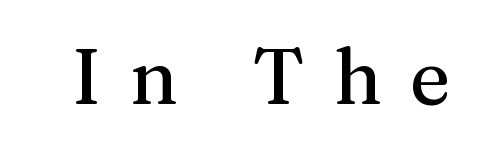
The image shows 78 px serif type, upright; set unusually wide letter spacing (+0.36 em), not underlined; medium stroke contrast and a medium x-height.
